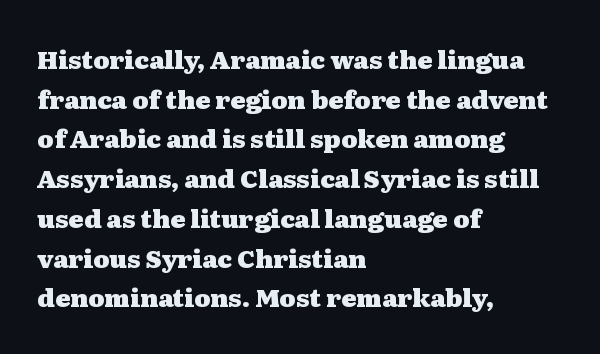
{"italic": "no", "bold": "yes", "underline": "no", "align": "left", "line_spacing": "normal", "line_spacing_ratio": 1.59, "letter_spacing": "normal", "letter_spacing_em": 0.0, "glyph_px": 25}
